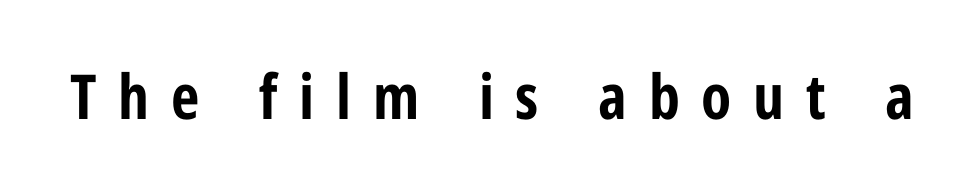
{"serif": "no", "italic": "no", "bold": "yes", "weight": "bold", "width": "condensed", "stroke_contrast": "low", "x_height": "medium", "monospaced": "no", "underline": "no", "letter_spacing": "wide", "letter_spacing_em": 0.35, "glyph_px": 62}
